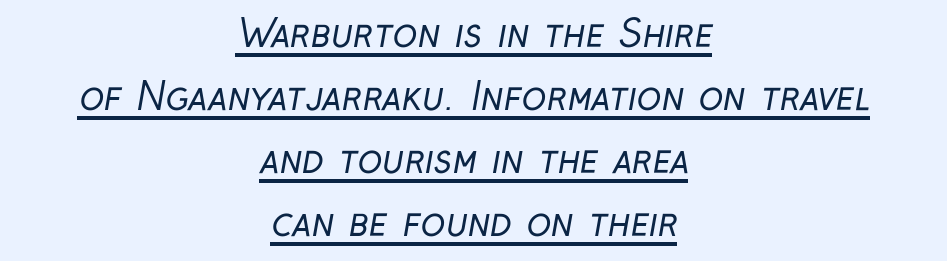
Q: Is the text bold? A: No.
Q: Is the typeface a serif or a sans-serif typeface? A: Sans-serif.
Q: Is the text underlined? A: Yes.
Q: How is the paragraph aligned? A: Centered.
Q: Is the spacing between letters normal or unusually wide? A: Normal.
Q: Is the spacing between lines tight, normal or loose? A: Normal.
Q: Width (condensed, normal, or wide)? A: Condensed.
Q: Stroke contrast? A: Low.
Q: x-height? A: Medium.
Q: Monospaced? A: No.
